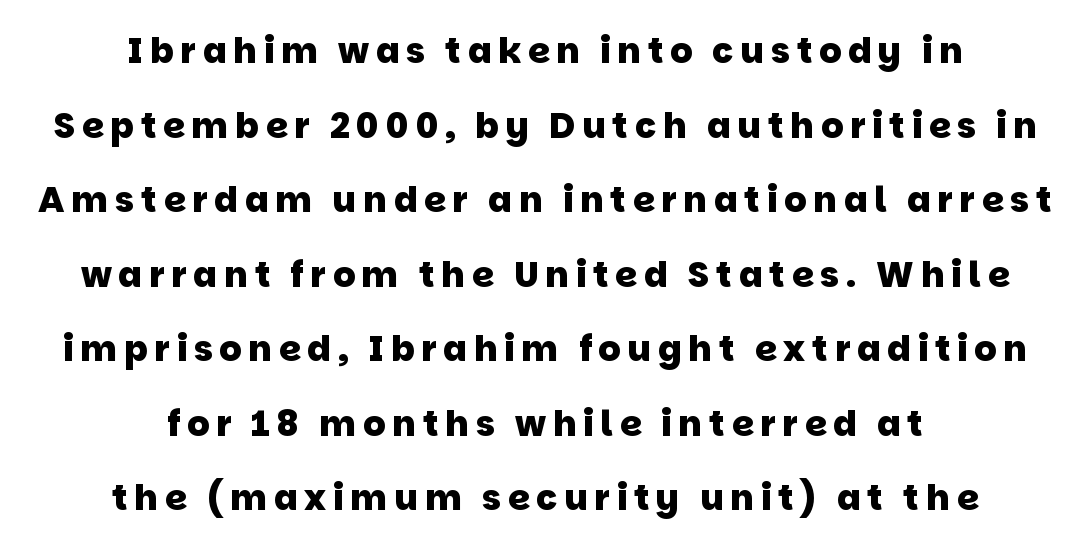
Serifs: no, the terminals of the letterforms are clean. The paragraph has two soft edges and a firm central axis. Vertical spacing — loose. The glyphs are unaccompanied by any horizontal stroke below them.
